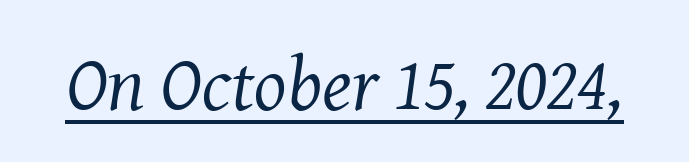
The image shows 76 px regular-weight serif type, italic (leaning right); set normal letter spacing, underlined; medium stroke contrast and a medium x-height.
